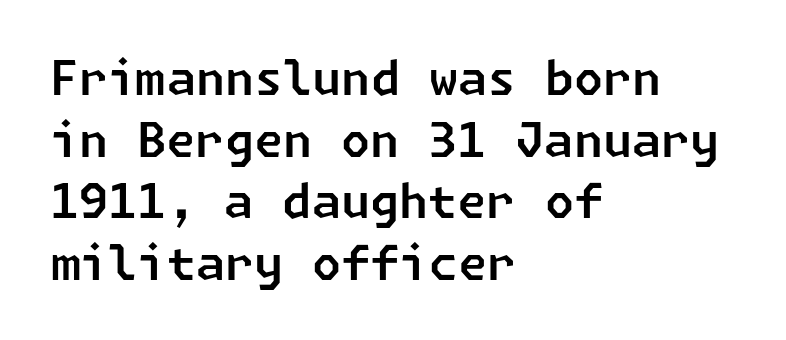
Q: Is the typeface a serif or a sans-serif typeface? A: Sans-serif.
Q: Is the text underlined? A: No.
Q: How is the paragraph aligned? A: Left-aligned.
Q: Is the spacing between letters normal or unusually wide? A: Normal.
Q: Is the spacing between lines tight, normal or loose? A: Normal.
Q: Width (condensed, normal, or wide)? A: Normal.
Q: Stroke contrast? A: Low.
Q: x-height? A: Medium.
